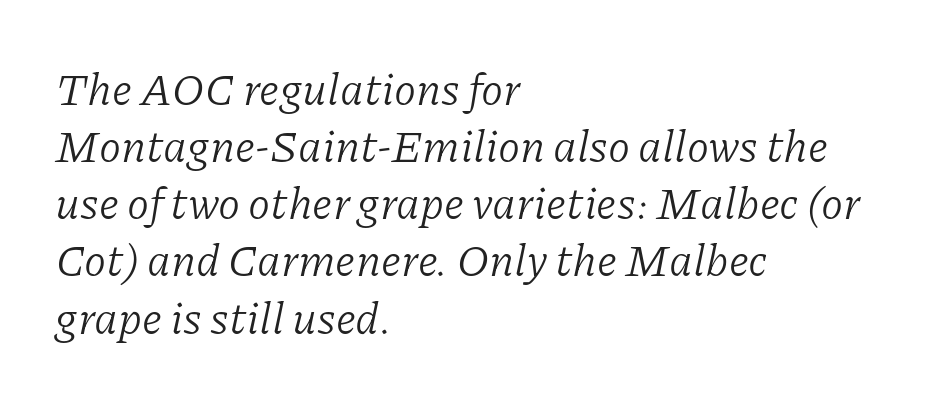
{"serif": "yes", "italic": "yes", "lean": "right", "slant_degrees": 11, "bold": "no", "weight": "light", "width": "normal", "stroke_contrast": "low", "x_height": "medium", "monospaced": "no", "underline": "no", "align": "left", "line_spacing": "normal", "line_spacing_ratio": 1.27, "letter_spacing": "normal", "letter_spacing_em": 0.0, "glyph_px": 45}
